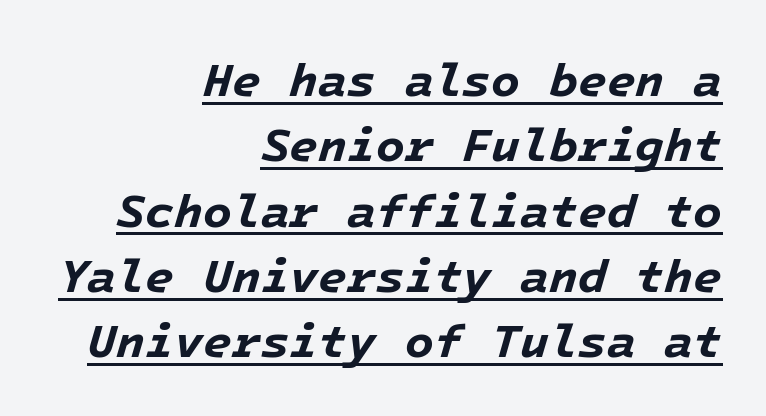
{"italic": "yes", "lean": "right", "slant_degrees": 16, "bold": "yes", "weight": "bold", "width": "normal", "stroke_contrast": "low", "x_height": "medium", "underline": "yes", "align": "right", "line_spacing": "normal", "line_spacing_ratio": 1.39, "letter_spacing": "normal", "letter_spacing_em": 0.0, "glyph_px": 47}
